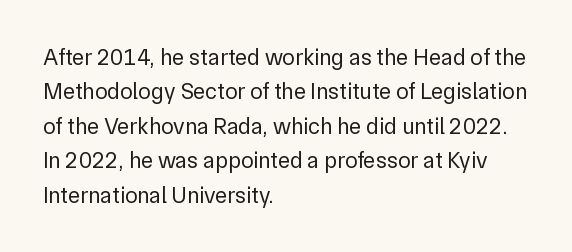
{"italic": "no", "bold": "no", "underline": "no", "align": "left", "line_spacing": "normal", "line_spacing_ratio": 1.5, "letter_spacing": "normal", "letter_spacing_em": 0.0, "glyph_px": 23}
